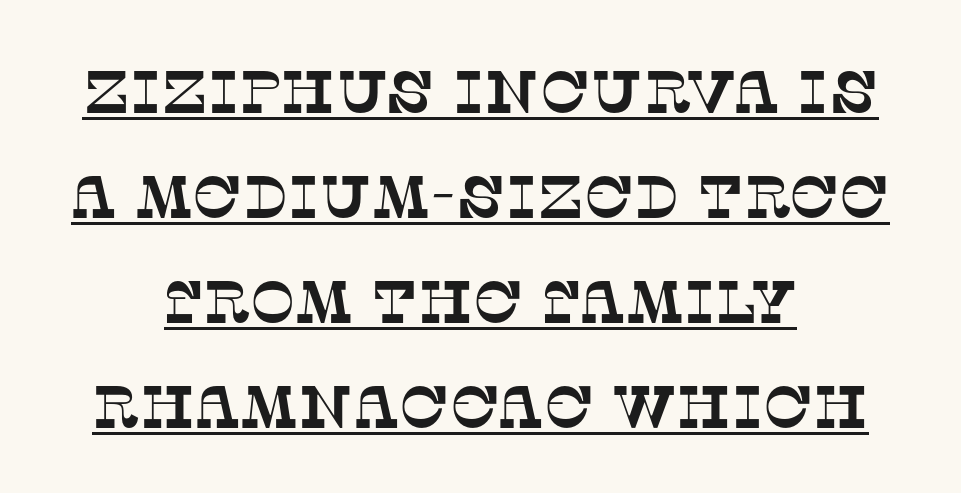
The image shows 60 px serif type; set centered, line spacing 1.75x, normal letter spacing, underlined; low stroke contrast and a large x-height.
